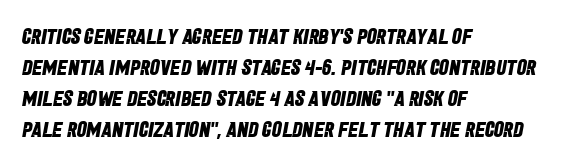
The image shows 22 px bold type; set left-aligned, normal line spacing (1.41x), normal letter spacing, not underlined.
